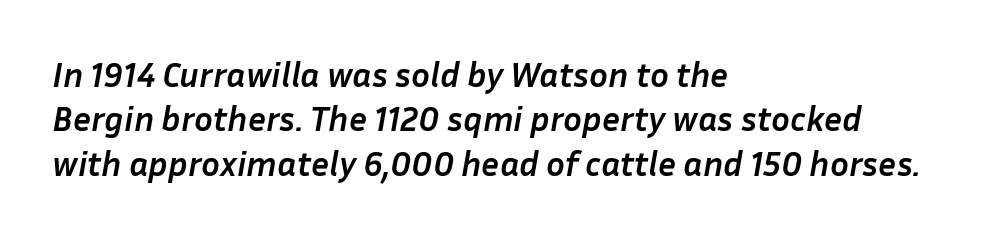
{"italic": "yes", "lean": "right", "slant_degrees": 10, "bold": "yes", "weight": "semibold", "width": "normal", "stroke_contrast": "low", "x_height": "medium", "monospaced": "no", "underline": "no", "align": "left", "line_spacing": "normal", "line_spacing_ratio": 1.27, "letter_spacing": "normal", "letter_spacing_em": 0.0, "glyph_px": 35}
